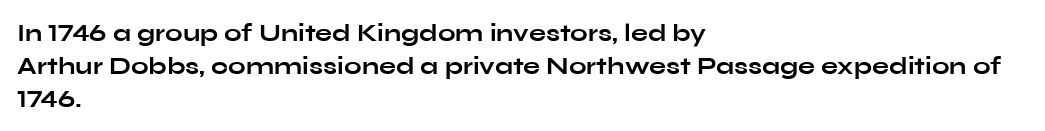
The image shows 25 px bold type, upright; set left-aligned, normal line spacing (1.32x), normal letter spacing, not underlined.
